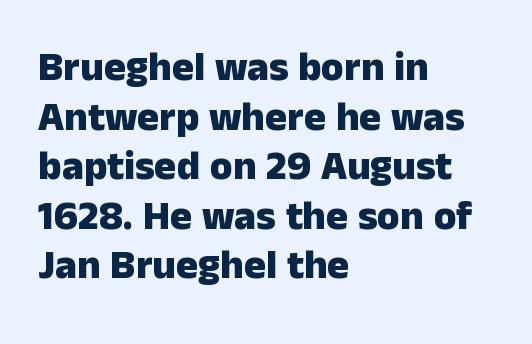
This rendering features lettering with no underline. Vertical strokes here are truly vertical. Varying glyph widths throughout — classic text-font behaviour. Here the glyphs are tracked normally, forming tight word shapes. Line starts are locked; line ends wander.
